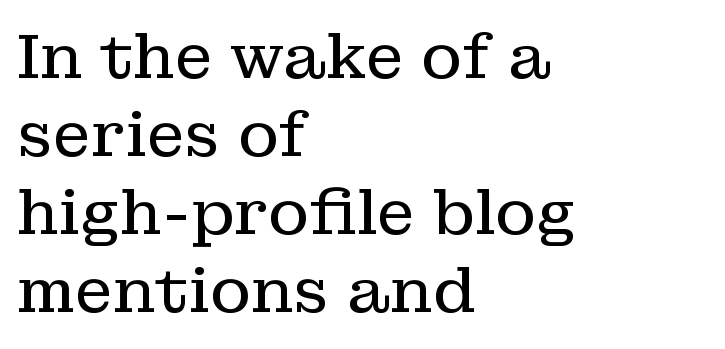
The image shows 62 px regular-weight serif type, upright; set left-aligned, normal line spacing (1.26x), normal letter spacing, not underlined; low stroke contrast and a medium x-height.
